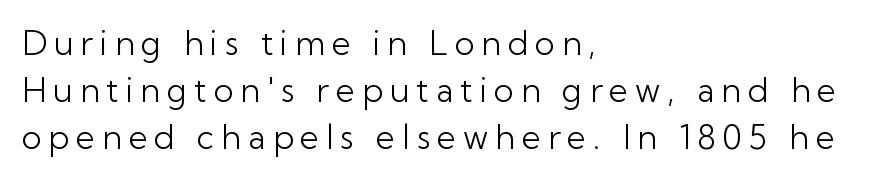
The glyphs in this specimen are sans serif. Heft: none added — not bold. Italic: no, the glyphs are upright roman. The string is rendered with underlining switched off. Character widths vary here, with narrow letters taking less room than wide ones. The lines are quadded left.
